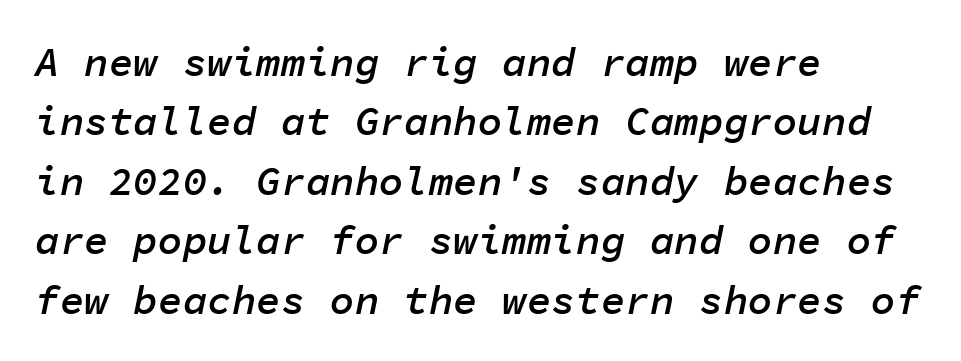
Q: Is the text bold? A: Semi-bold.
Q: Is the text italic (slanted)? A: Yes, it leans right by about 11 degrees.
Q: Is the text underlined? A: No.
Q: How is the paragraph aligned? A: Left-aligned.
Q: Is the spacing between letters normal or unusually wide? A: Normal.
Q: Is the spacing between lines tight, normal or loose? A: Normal.
Q: Width (condensed, normal, or wide)? A: Normal.
Q: Stroke contrast? A: Low.
Q: x-height? A: Medium.
Q: Monospaced? A: Yes.
